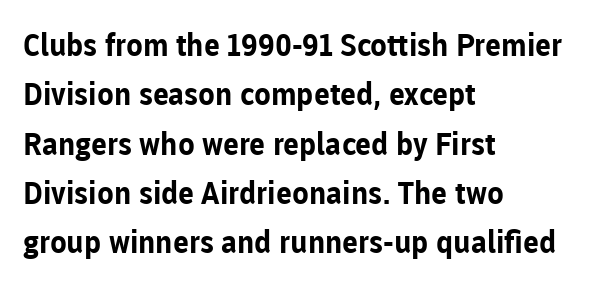
The image shows 31 px bold sans-serif type, upright; set left-aligned, normal line spacing (1.59x), normal letter spacing, not underlined; low stroke contrast and a medium x-height.
